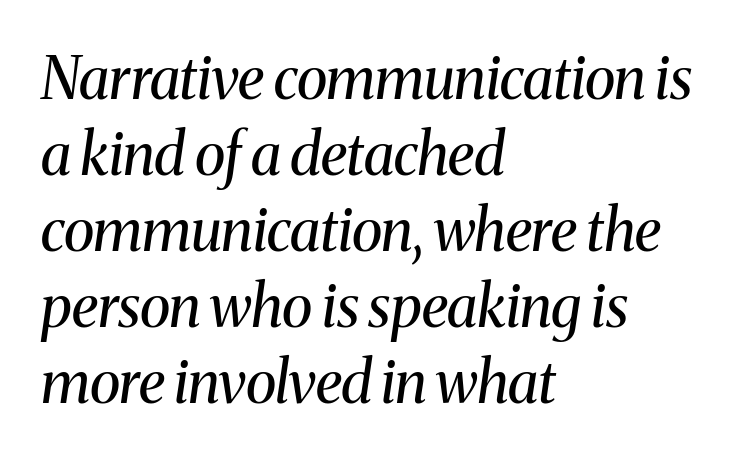
{"serif": "yes", "italic": "yes", "lean": "right", "slant_degrees": 8, "bold": "no", "weight": "regular", "width": "normal", "stroke_contrast": "medium", "x_height": "medium", "monospaced": "no", "underline": "no", "align": "left", "line_spacing": "normal", "line_spacing_ratio": 1.31, "letter_spacing": "normal", "letter_spacing_em": 0.0, "glyph_px": 58}
